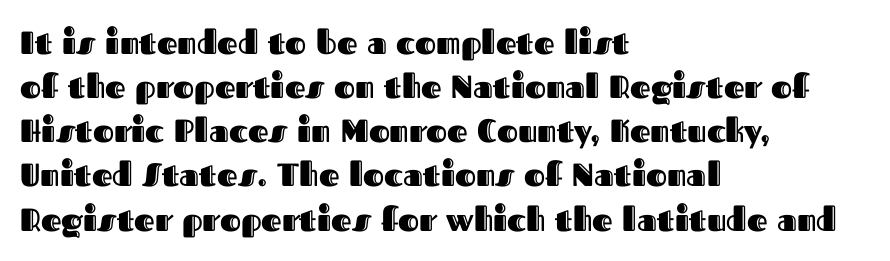
The image shows 32 px text type, upright; set left-aligned, normal line spacing (1.38x), normal letter spacing, not underlined; a medium x-height.
